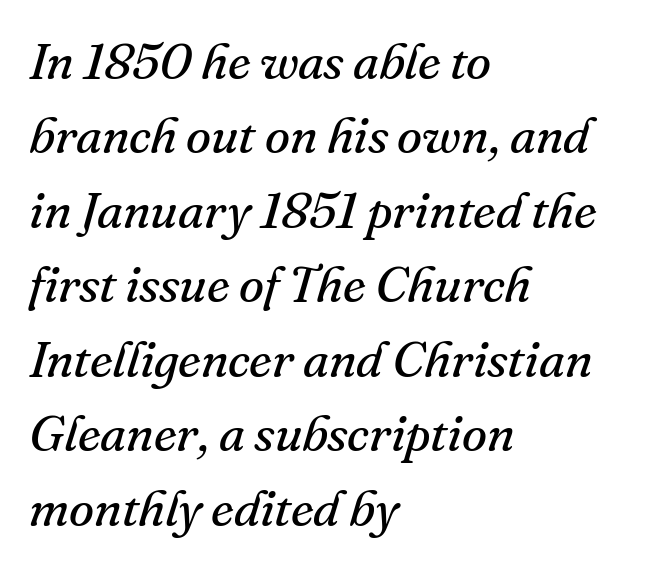
The image shows 51 px regular-weight serif type, italic (leaning right); set left-aligned, normal line spacing (1.46x), normal letter spacing, not underlined; medium stroke contrast and a small x-height.
